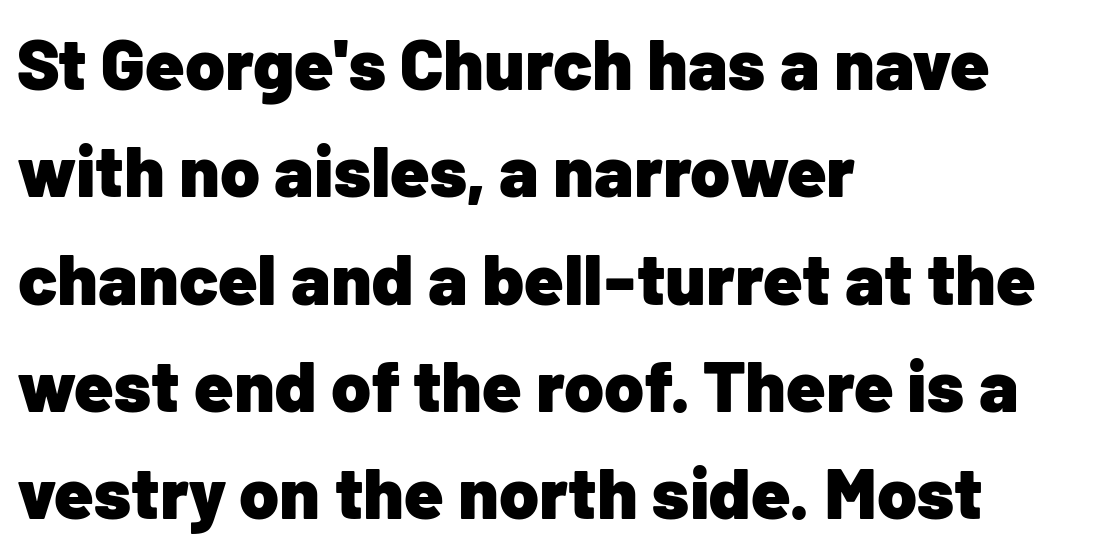
{"serif": "no", "italic": "no", "bold": "yes", "weight": "heavy", "width": "normal", "stroke_contrast": "low", "x_height": "medium", "monospaced": "no", "underline": "no", "align": "left", "line_spacing": "normal", "line_spacing_ratio": 1.49, "letter_spacing": "normal", "letter_spacing_em": 0.0, "glyph_px": 72}
